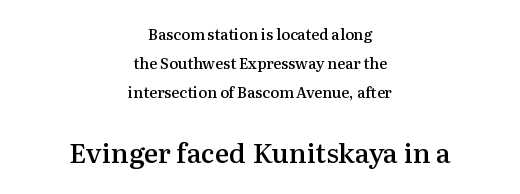
Q: Is the text bold? A: Semi-bold.
Q: Is the text italic (slanted)? A: No, it is upright.
Q: Is the text underlined? A: No.
Q: How is the paragraph aligned? A: Centered.
Q: Is the spacing between letters normal or unusually wide? A: Normal.
Q: Is the spacing between lines tight, normal or loose? A: Loose.
Q: Which block of text is set in a larger size, the first (top) or the second (bottom)? A: The second (bottom) one.
